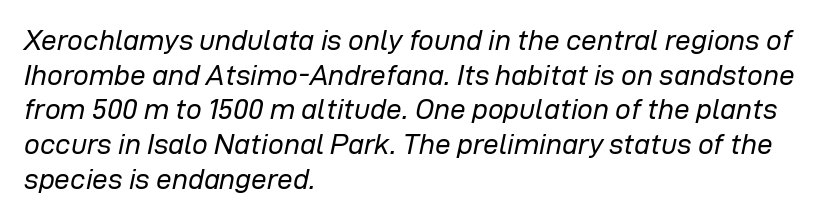
Q: Is the text bold? A: No.
Q: Is the text italic (slanted)? A: Yes, it leans right by about 12 degrees.
Q: Is the text underlined? A: No.
Q: How is the paragraph aligned? A: Left-aligned.
Q: Is the spacing between letters normal or unusually wide? A: Normal.
Q: Width (condensed, normal, or wide)? A: Normal.
Q: Stroke contrast? A: Low.
Q: x-height? A: Medium.
Q: Monospaced? A: No.
